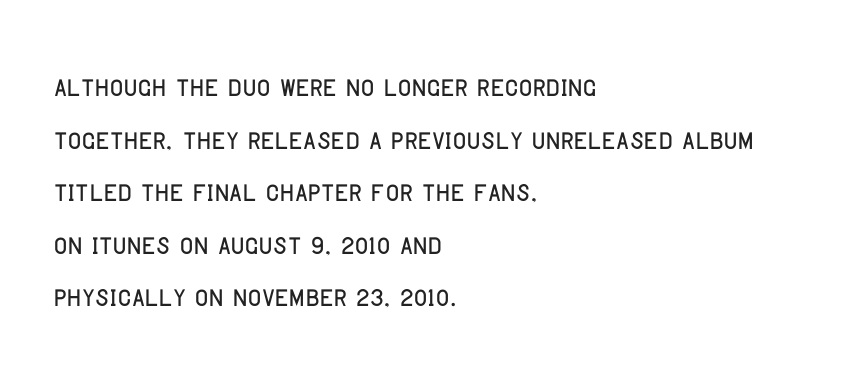
The image shows 37 px condensed sans-serif type, upright; set left-aligned, normal line spacing (1.42x), normal letter spacing, not underlined; low stroke contrast and a large x-height.
